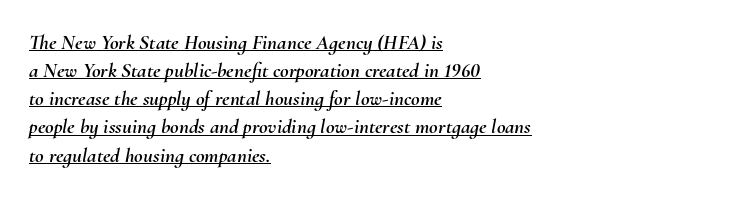
The image shows 21 px text type, italic (leaning right); set left-aligned, normal line spacing (1.34x), normal letter spacing, underlined.
